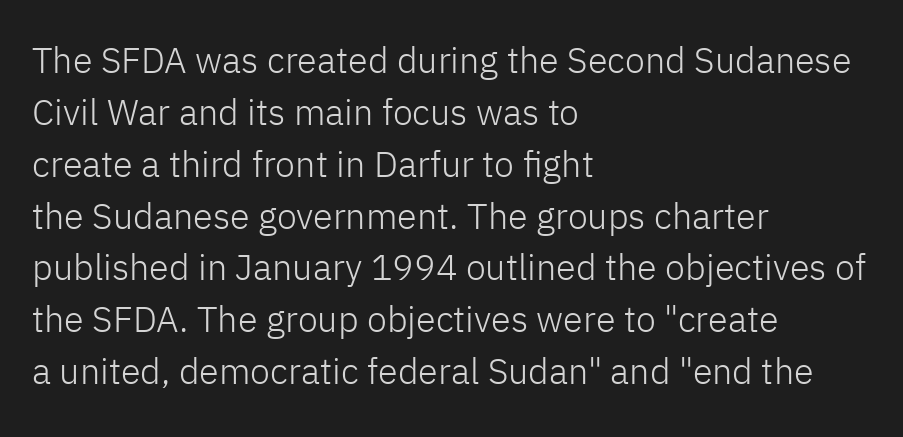
The image shows 36 px light sans-serif type, upright; set left-aligned, normal line spacing (1.44x), normal letter spacing, not underlined; low stroke contrast and a medium x-height.
